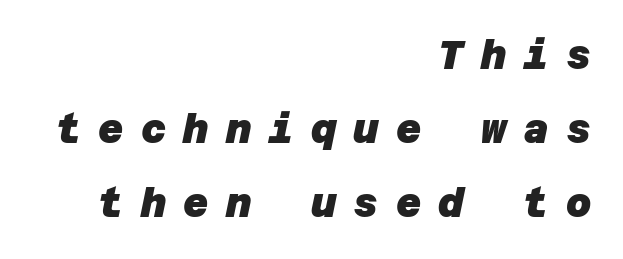
The image shows 39 px heavy sans-serif type; set right-aligned, loose line spacing (1.9x), unusually wide letter spacing (+0.44 em), not underlined; low stroke contrast and a large x-height.
